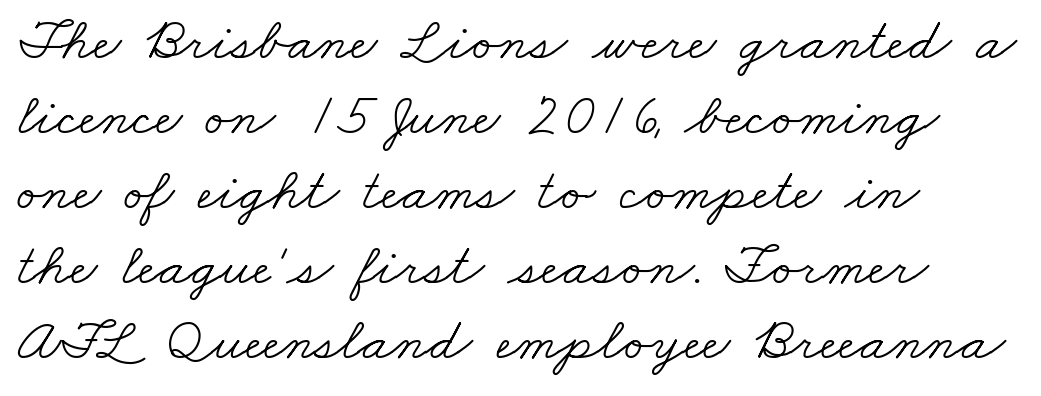
The face used here is proportionally spaced, like ordinary book or web type. One glance says typical: line gaps are just what's usual. Nobody drew a line under any word here. Think standard paragraph weight, or any step lighter than that. Note: serifs present on the glyphs.
